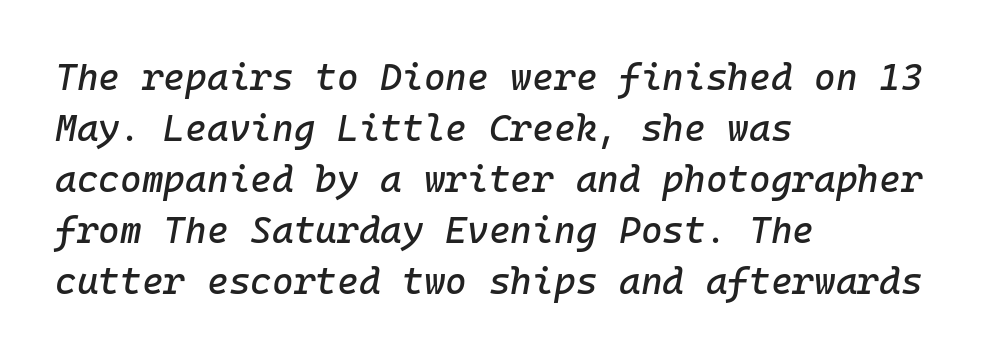
{"italic": "yes", "lean": "right", "slant_degrees": 10, "width": "normal", "stroke_contrast": "low", "x_height": "medium", "monospaced": "yes", "underline": "no", "align": "left", "line_spacing": "normal", "line_spacing_ratio": 1.38, "letter_spacing": "normal", "letter_spacing_em": 0.0, "glyph_px": 37}
